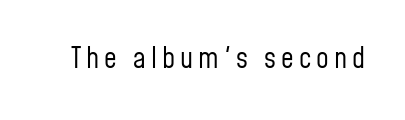
Letters have the restrained weight of plain body copy at most. Lines of text with bare space underneath. Serif or sans? Sans — the stroke terminals are bare. This sample uses an upright cut, with every glyph sitting square on the baseline. Character widths vary here, with narrow letters taking less room than wide ones.
